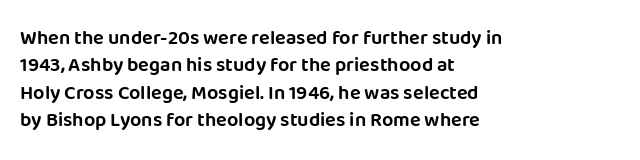
Q: Is the text italic (slanted)? A: No, it is upright.
Q: Is the text underlined? A: No.
Q: How is the paragraph aligned? A: Left-aligned.
Q: Is the spacing between letters normal or unusually wide? A: Normal.
Q: Is the spacing between lines tight, normal or loose? A: Normal.
